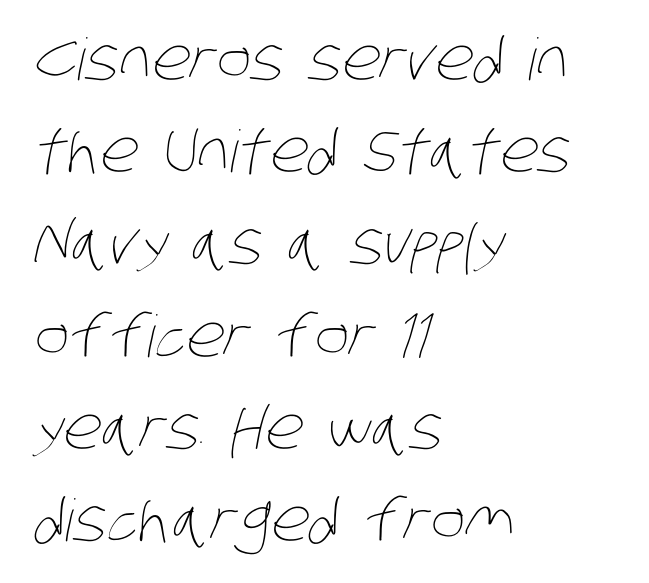
Q: Is the text bold? A: No.
Q: Is the text underlined? A: No.
Q: How is the paragraph aligned? A: Left-aligned.
Q: Is the spacing between letters normal or unusually wide? A: Normal.
Q: Is the spacing between lines tight, normal or loose? A: Normal.
Q: Width (condensed, normal, or wide)? A: Condensed.
Q: Stroke contrast? A: Low.
Q: x-height? A: Large.
Q: Monospaced? A: No.
